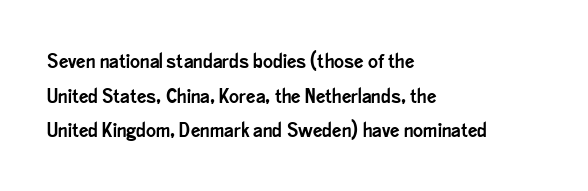
Vertical spacing — default. Honestly, the letter spacing is just normal — you wouldn't notice it. The lettering holds an erect, upright posture throughout. Notice how the passage keeps a crisp vertical edge on the left only.
